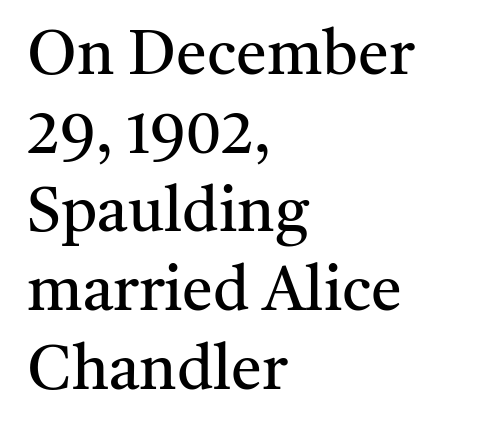
The image shows 62 px regular-weight serif type, upright; set left-aligned, normal line spacing (1.27x), normal letter spacing, not underlined; medium stroke contrast and a medium x-height.
